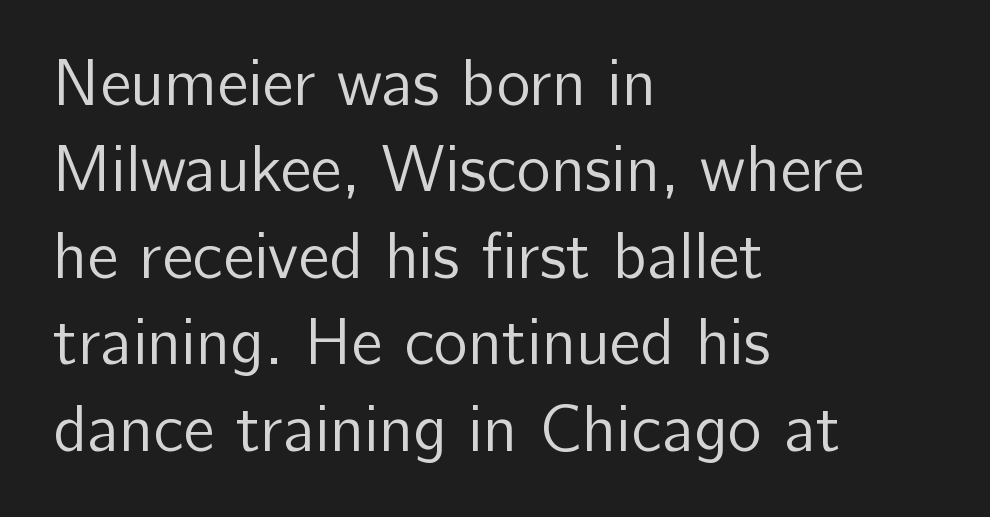
{"serif": "no", "italic": "no", "bold": "no", "weight": "regular", "width": "normal", "stroke_contrast": "low", "x_height": "medium", "monospaced": "no", "underline": "no", "align": "left", "line_spacing": "normal", "line_spacing_ratio": 1.33, "letter_spacing": "normal", "letter_spacing_em": 0.0, "glyph_px": 65}
